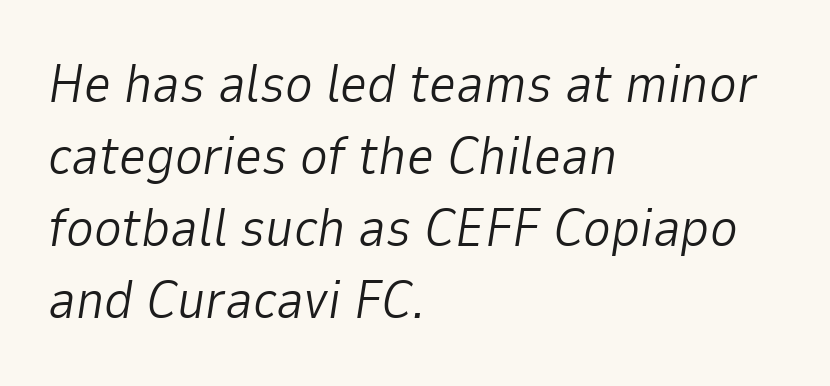
{"italic": "yes", "lean": "right", "slant_degrees": 9, "bold": "no", "weight": "light", "width": "normal", "stroke_contrast": "low", "x_height": "medium", "monospaced": "no", "underline": "no", "align": "left", "line_spacing": "normal", "line_spacing_ratio": 1.36, "letter_spacing": "normal", "letter_spacing_em": 0.0, "glyph_px": 53}
